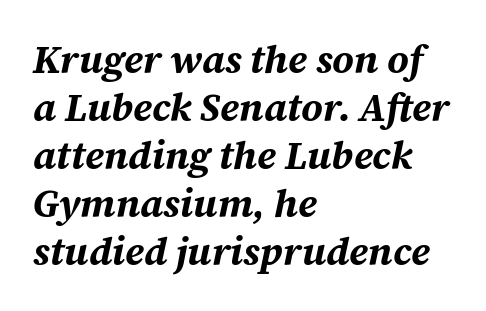
Q: Is the text bold? A: Yes.
Q: Is the text italic (slanted)? A: Yes, it leans right by about 12 degrees.
Q: Is the text underlined? A: No.
Q: How is the paragraph aligned? A: Left-aligned.
Q: Is the spacing between letters normal or unusually wide? A: Normal.
Q: Width (condensed, normal, or wide)? A: Normal.
Q: Stroke contrast? A: Medium.
Q: x-height? A: Medium.
Q: Monospaced? A: No.
